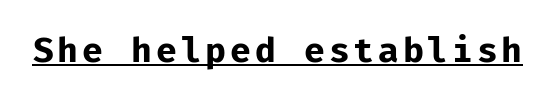
The image shows 34 px bold sans-serif type, upright, monospaced; set underlined; low stroke contrast and a medium x-height.
